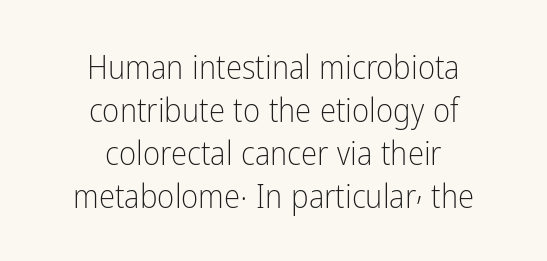
{"serif": "no", "italic": "no", "bold": "no", "weight": "light", "width": "condensed", "stroke_contrast": "low", "x_height": "medium", "monospaced": "no", "underline": "no", "align": "center", "line_spacing": "normal", "line_spacing_ratio": 1.3, "letter_spacing": "normal", "letter_spacing_em": 0.0, "glyph_px": 33}
